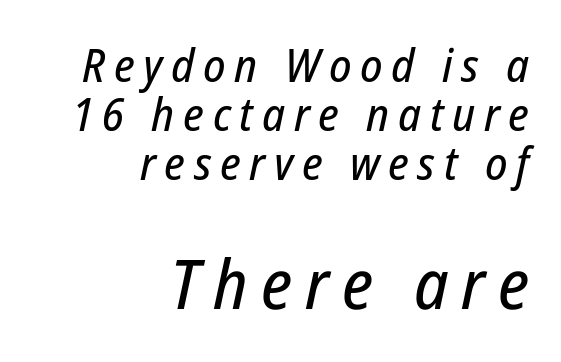
You could barely slide anything between these rows. Underlining? Definitely not there. If you squint, the bottom block still reads clearly — it's the larger of the two. All the whitespace from short lines collects on the left.
